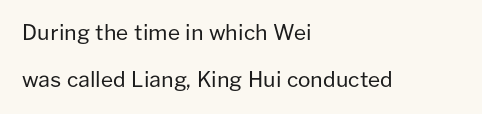
{"italic": "no", "bold": "no", "underline": "no", "align": "left", "line_spacing": "loose", "line_spacing_ratio": 2.24, "letter_spacing": "normal", "letter_spacing_em": 0.0, "glyph_px": 21}
